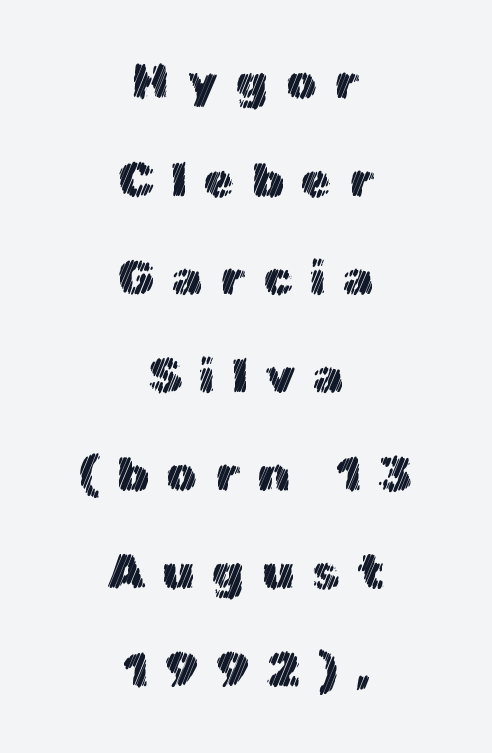
{"italic": "no", "width": "normal", "x_height": "medium", "monospaced": "no", "underline": "no", "align": "center", "line_spacing": "loose", "line_spacing_ratio": 2.0, "letter_spacing": "wide", "letter_spacing_em": 0.35, "glyph_px": 49}
